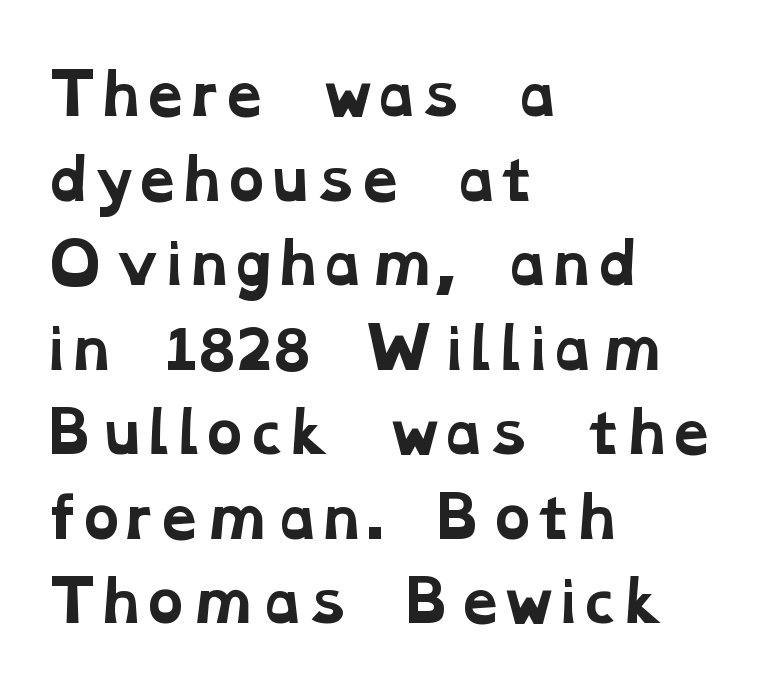
Q: Is the text bold? A: Yes.
Q: Is the typeface a serif or a sans-serif typeface? A: Serif.
Q: Is the text underlined? A: No.
Q: How is the paragraph aligned? A: Left-aligned.
Q: Is the spacing between letters normal or unusually wide? A: Normal.
Q: Is the spacing between lines tight, normal or loose? A: Normal.
Q: Width (condensed, normal, or wide)? A: Wide.
Q: Stroke contrast? A: Low.
Q: x-height? A: Medium.
Q: Monospaced? A: No.
